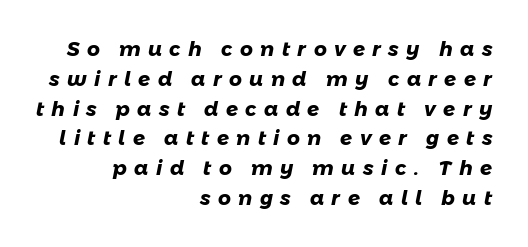
The image shows 20 px bold type; set right-aligned, normal line spacing (1.49x), unusually wide letter spacing (+0.37 em), not underlined.
